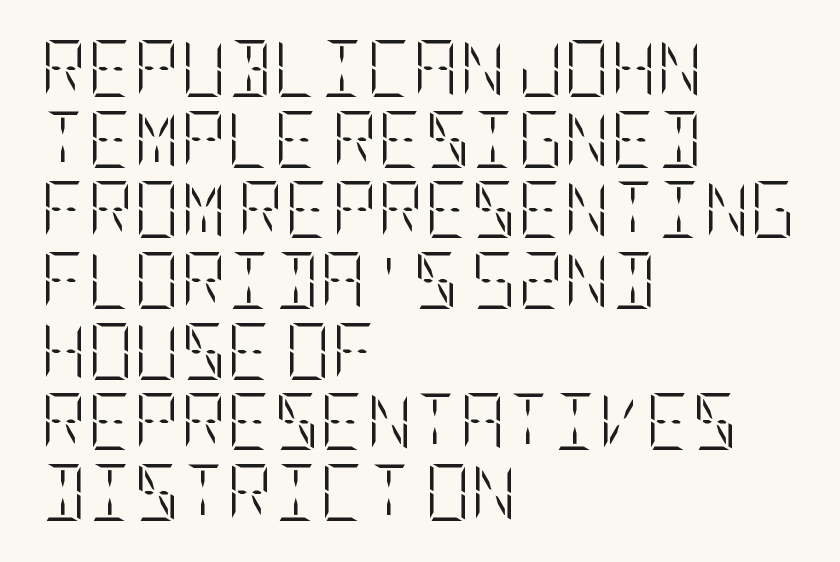
The image shows 57 px light, condensed type, upright; set left-aligned, line spacing 1.24x, normal letter spacing, not underlined; low stroke contrast and a large x-height.
